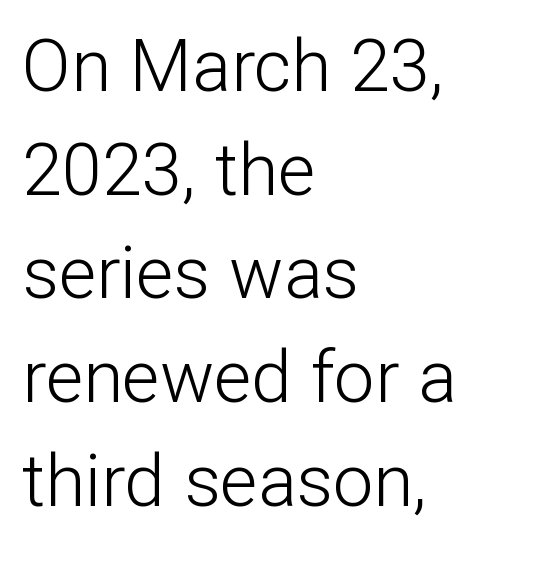
Q: Is the text bold? A: No.
Q: Is the text italic (slanted)? A: No, it is upright.
Q: Is the typeface a serif or a sans-serif typeface? A: Sans-serif.
Q: Is the text underlined? A: No.
Q: How is the paragraph aligned? A: Left-aligned.
Q: Is the spacing between letters normal or unusually wide? A: Normal.
Q: Is the spacing between lines tight, normal or loose? A: Normal.
Q: Width (condensed, normal, or wide)? A: Normal.
Q: Stroke contrast? A: Low.
Q: x-height? A: Medium.
Q: Monospaced? A: No.
